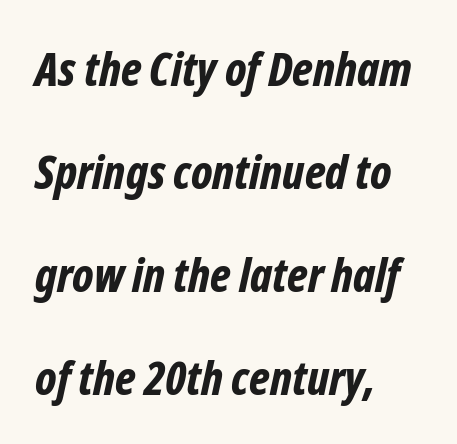
The image shows 47 px bold, condensed type, italic (leaning right); set left-aligned, loose line spacing (2.19x), normal letter spacing, not underlined; low stroke contrast and a medium x-height.
